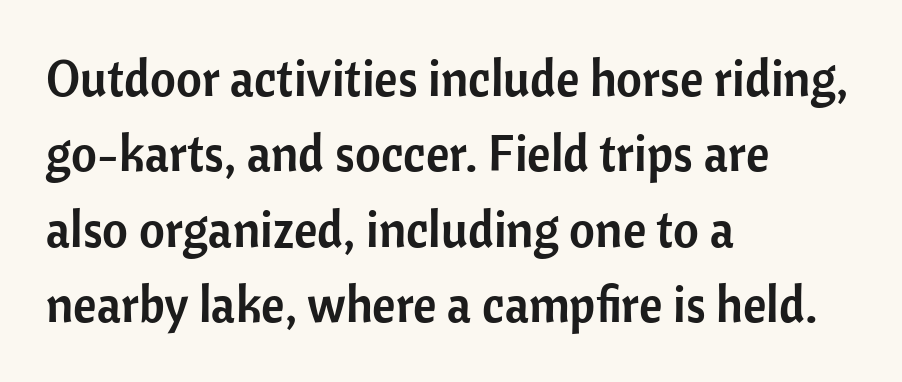
Q: Is the text italic (slanted)? A: No, it is upright.
Q: Is the typeface a serif or a sans-serif typeface? A: Sans-serif.
Q: Is the text underlined? A: No.
Q: How is the paragraph aligned? A: Left-aligned.
Q: Is the spacing between letters normal or unusually wide? A: Normal.
Q: Is the spacing between lines tight, normal or loose? A: Normal.
Q: Width (condensed, normal, or wide)? A: Normal.
Q: Stroke contrast? A: Low.
Q: x-height? A: Medium.
Q: Monospaced? A: No.
